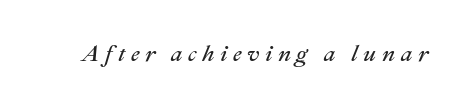
The image shows 23 px text type, italic (leaning right); set unusually wide letter spacing (+0.24 em), not underlined.
